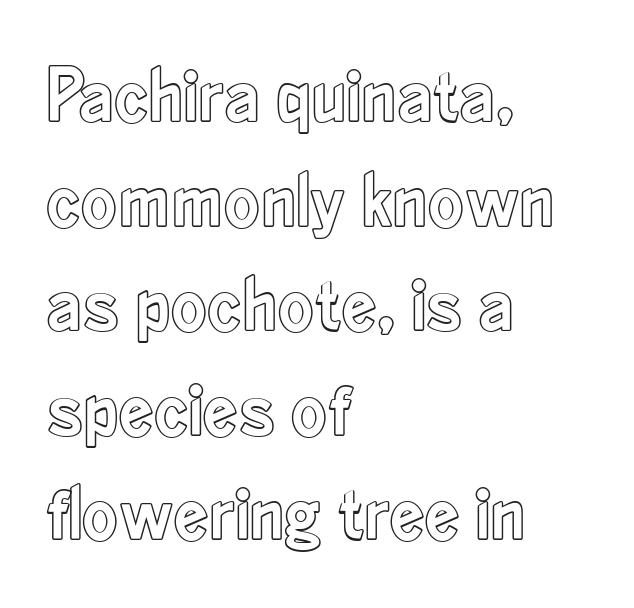
{"italic": "no", "width": "condensed", "x_height": "small", "monospaced": "no", "underline": "no", "align": "left", "line_spacing": "normal", "line_spacing_ratio": 1.34, "letter_spacing": "normal", "letter_spacing_em": 0.0, "glyph_px": 78}
